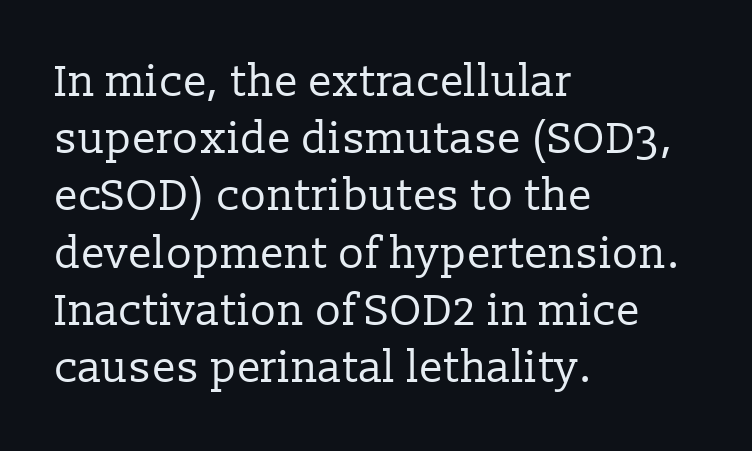
{"serif": "yes", "italic": "no", "bold": "no", "weight": "regular", "width": "normal", "stroke_contrast": "low", "x_height": "medium", "monospaced": "no", "underline": "no", "align": "left", "line_spacing": "normal", "line_spacing_ratio": 1.3, "letter_spacing": "normal", "letter_spacing_em": 0.0, "glyph_px": 44}
